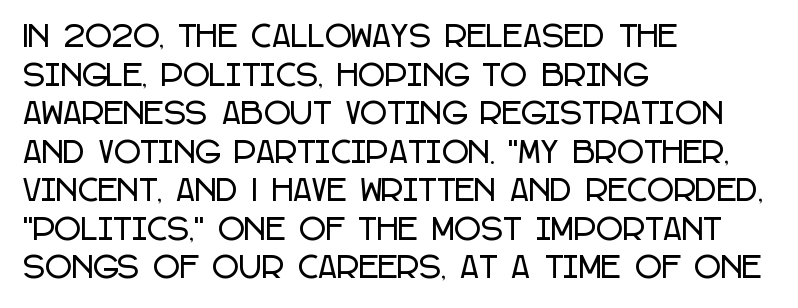
Baseline-to-baseline distance is the conventional proportion of letter height. The face used here is proportionally spaced, like ordinary book or web type. This rendering leaves character spacing at its baseline value. Do the letters lean? They stand straight. Serifs: no, the terminals of the letterforms are clean. No word sits above an underline.
